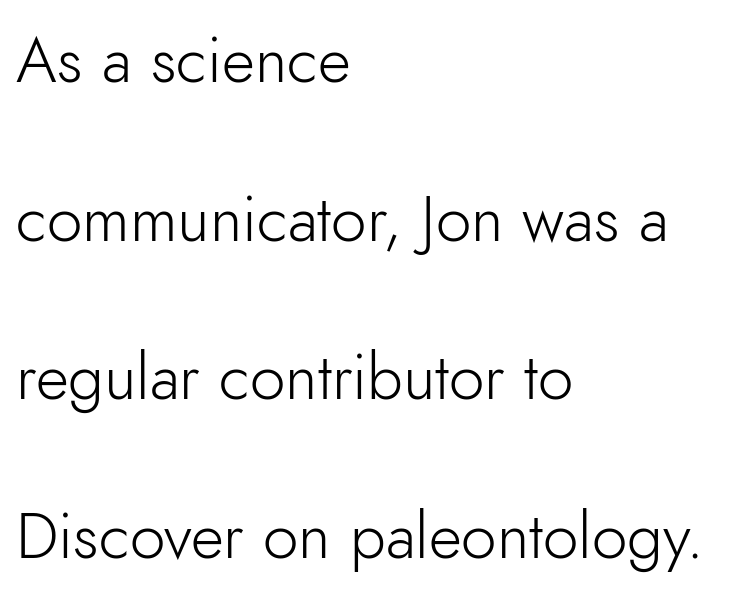
{"serif": "no", "italic": "no", "bold": "no", "weight": "light", "width": "normal", "stroke_contrast": "low", "x_height": "small", "monospaced": "no", "underline": "no", "align": "left", "line_spacing": "loose", "line_spacing_ratio": 2.48, "letter_spacing": "normal", "letter_spacing_em": 0.0, "glyph_px": 64}
